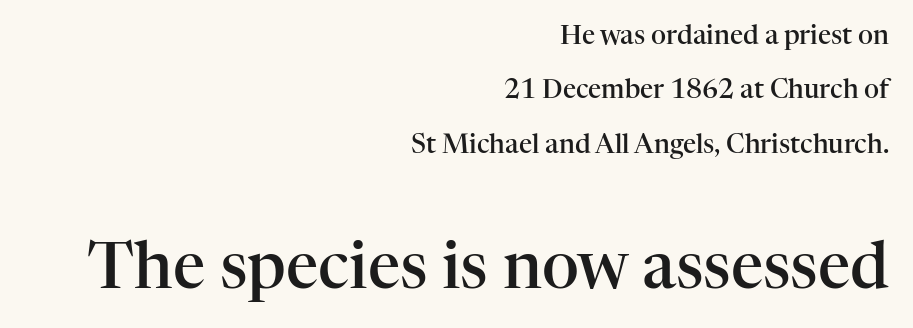
{"serif": "yes", "italic": "no", "bold": "semi", "weight": "semibold", "width": "normal", "stroke_contrast": "high", "x_height": "medium", "monospaced": "no", "underline": "no", "align": "right", "line_spacing": "loose", "line_spacing_ratio": 2.09, "letter_spacing": "normal", "letter_spacing_em": 0.0, "larger_block": "second", "size_ratio": 2.46, "glyph_px": 64}
